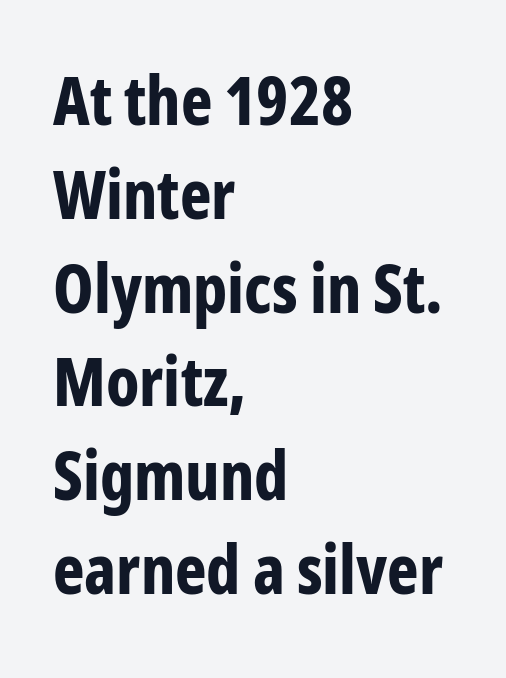
{"serif": "no", "italic": "no", "bold": "yes", "weight": "bold", "width": "condensed", "stroke_contrast": "low", "x_height": "medium", "monospaced": "no", "underline": "no", "align": "left", "line_spacing": "normal", "line_spacing_ratio": 1.4, "letter_spacing": "normal", "letter_spacing_em": 0.0, "glyph_px": 67}
